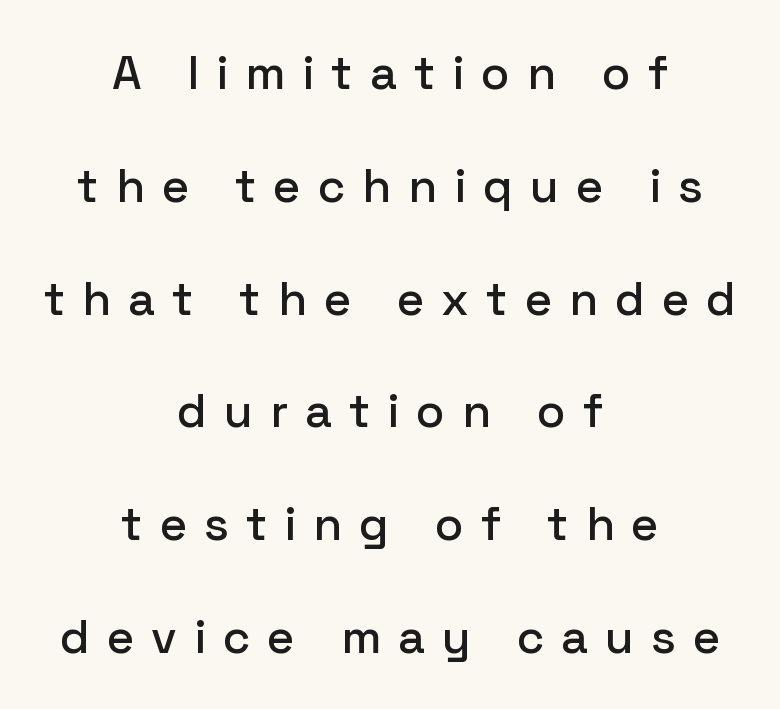
{"serif": "no", "italic": "no", "width": "normal", "stroke_contrast": "low", "x_height": "medium", "monospaced": "no", "underline": "no", "align": "center", "line_spacing": "loose", "line_spacing_ratio": 2.4, "letter_spacing": "wide", "letter_spacing_em": 0.36, "glyph_px": 47}
